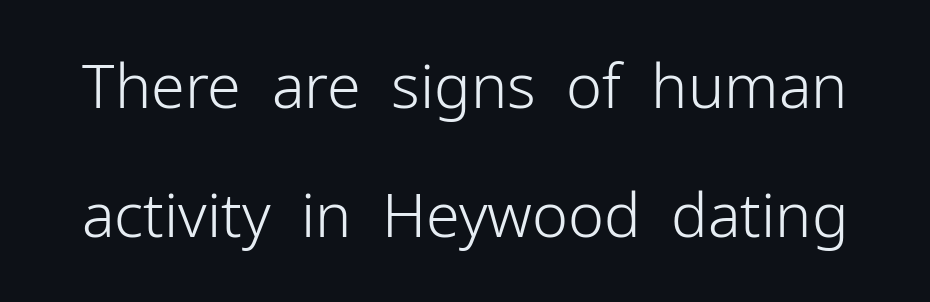
{"serif": "no", "italic": "no", "bold": "no", "weight": "light", "width": "normal", "stroke_contrast": "low", "x_height": "medium", "monospaced": "no", "underline": "no", "line_spacing": "loose", "line_spacing_ratio": 2.12, "letter_spacing": "normal", "letter_spacing_em": 0.0, "glyph_px": 61}
